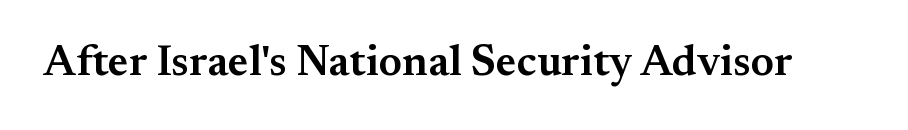
The specimen reads as upright at a glance. The font family rendered here belongs to the serif group. The rendering uses natural spacing where letterforms have individual widths. Look at the tracking — it's just the regular setting, nothing added. No word sits above an underline.
